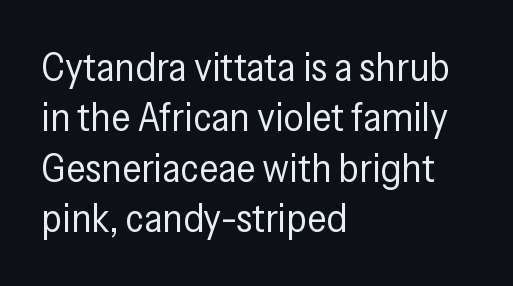
Q: Is the text bold? A: No.
Q: Is the text italic (slanted)? A: No, it is upright.
Q: Is the typeface a serif or a sans-serif typeface? A: Sans-serif.
Q: Is the text underlined? A: No.
Q: How is the paragraph aligned? A: Left-aligned.
Q: Is the spacing between letters normal or unusually wide? A: Normal.
Q: Is the spacing between lines tight, normal or loose? A: Normal.
Q: Width (condensed, normal, or wide)? A: Condensed.
Q: Stroke contrast? A: Low.
Q: x-height? A: Medium.
Q: Monospaced? A: No.
